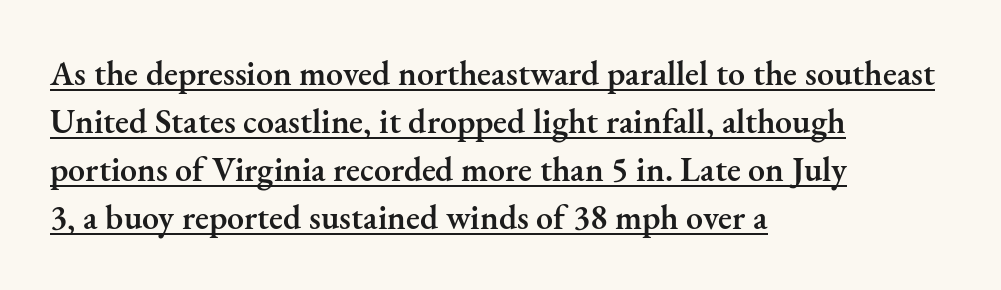
Q: Is the text bold? A: Semi-bold.
Q: Is the text italic (slanted)? A: No, it is upright.
Q: Is the typeface a serif or a sans-serif typeface? A: Serif.
Q: Is the text underlined? A: Yes.
Q: How is the paragraph aligned? A: Left-aligned.
Q: Is the spacing between letters normal or unusually wide? A: Normal.
Q: Is the spacing between lines tight, normal or loose? A: Normal.
Q: Width (condensed, normal, or wide)? A: Normal.
Q: Stroke contrast? A: Medium.
Q: x-height? A: Small.
Q: Monospaced? A: No.
